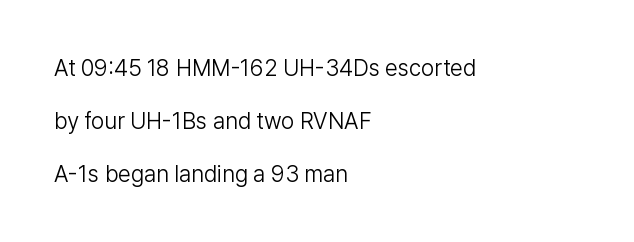
{"italic": "no", "bold": "no", "underline": "no", "align": "left", "line_spacing": "loose", "line_spacing_ratio": 2.3, "letter_spacing": "normal", "letter_spacing_em": 0.0, "glyph_px": 23}
